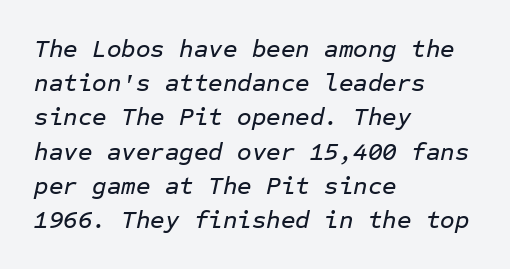
The text block is weighted toward the left margin, trailing off unevenly rightward. The space directly below the letters is spotless. What stands out about the letter spacing? Nothing — it is the standard amount. Compared with typical paragraphs, the rows here are spaced about the same. Italic: yes, the glyphs are oblique.
